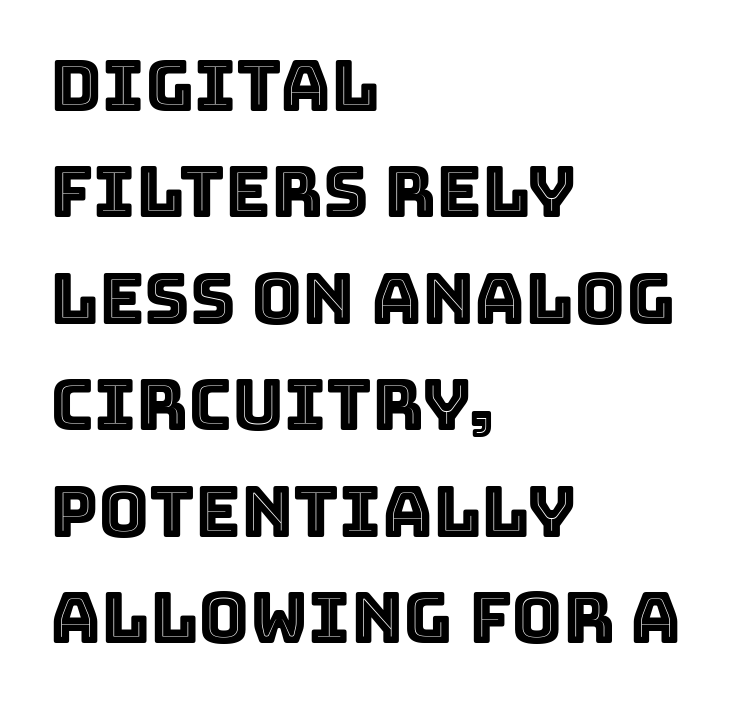
It's the straight-up-and-down kind of type. Characters follow at the spacing the type designer built in. A typesetter would call this proportional, since set widths differ per character. Evenly set lines give the paragraph a standard silhouette.
